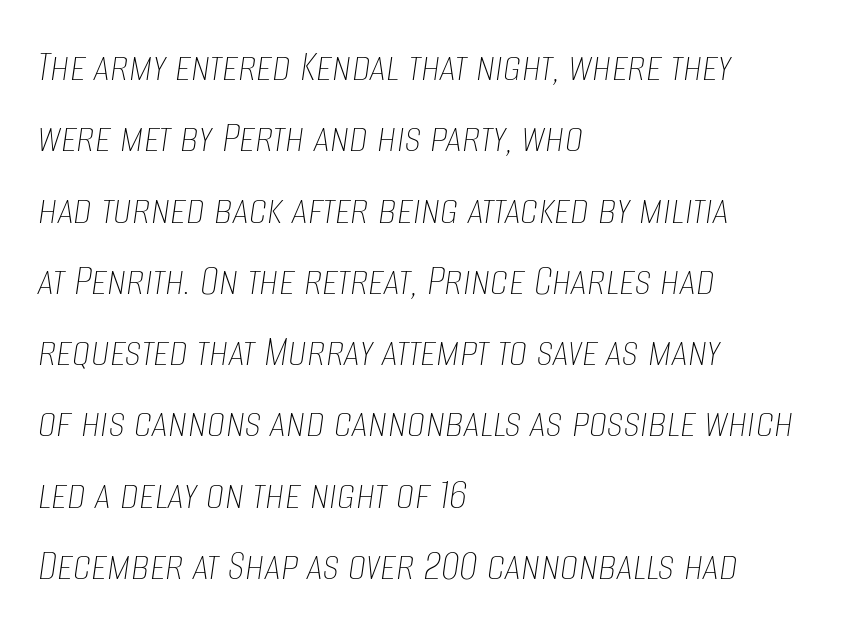
The image shows 46 px thin, condensed type, italic (leaning right); set left-aligned, normal line spacing (1.55x), normal letter spacing, not underlined; low stroke contrast and a large x-height.
